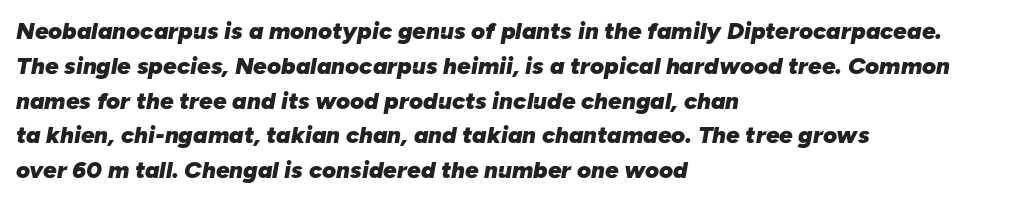
Q: Is the text bold? A: Yes.
Q: Is the text italic (slanted)? A: Yes, it leans right by about 10 degrees.
Q: Is the text underlined? A: No.
Q: How is the paragraph aligned? A: Left-aligned.
Q: Is the spacing between letters normal or unusually wide? A: Normal.
Q: Is the spacing between lines tight, normal or loose? A: Normal.
